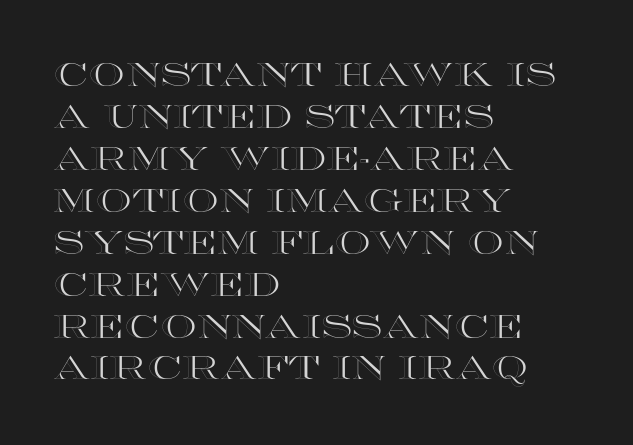
Rule under the text: the space is simply empty. The rendering uses natural spacing where letterforms have individual widths. If you drew a line through each stem, it would be perfectly vertical. Layout note: lines flush left. A typesetter would call this zero additional tracking.
